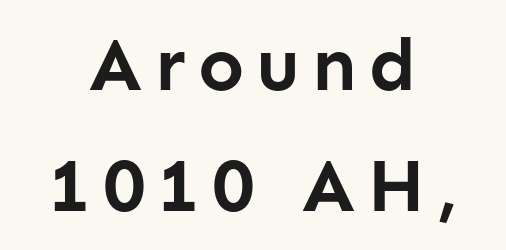
The image shows 76 px semibold sans-serif type, upright; set centered, normal line spacing (1.59x), not underlined; low stroke contrast and a medium x-height.
